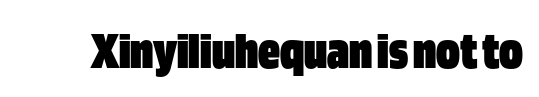
Q: Is the text bold? A: Yes.
Q: Is the text italic (slanted)? A: No, it is upright.
Q: Is the typeface a serif or a sans-serif typeface? A: Sans-serif.
Q: Is the text underlined? A: No.
Q: Is the spacing between letters normal or unusually wide? A: Normal.
Q: Width (condensed, normal, or wide)? A: Condensed.
Q: Stroke contrast? A: Low.
Q: x-height? A: Large.
Q: Monospaced? A: No.
